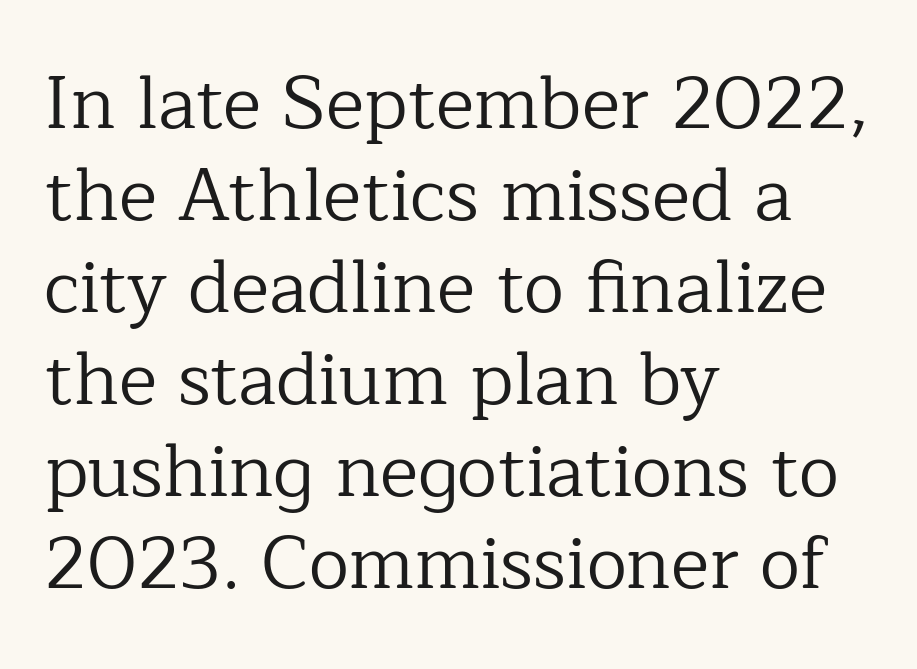
{"serif": "yes", "italic": "no", "bold": "no", "weight": "regular", "width": "normal", "stroke_contrast": "low", "x_height": "medium", "monospaced": "no", "underline": "no", "align": "left", "line_spacing": "normal", "line_spacing_ratio": 1.26, "letter_spacing": "normal", "letter_spacing_em": 0.0, "glyph_px": 73}
